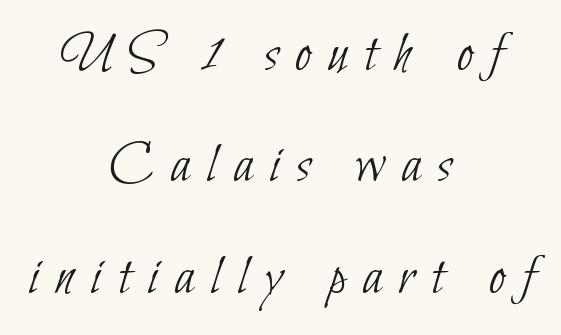
The image shows 58 px thin, condensed sans-serif type; set centered, loose line spacing (1.92x), unusually wide letter spacing (+0.29 em), not underlined; low stroke contrast and a small x-height.
